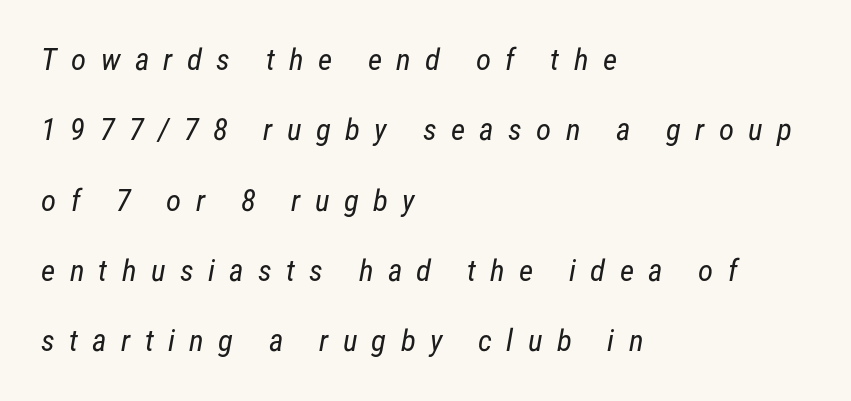
The paragraph shown leans on its left margin. Nothing heavy about these letters — not bold at all. These lines have a slow, spaced-out rhythm from letter to letter. The letters carry no serifs — their stems end cleanly without finishing strokes. This sample trades compactness for vertical openness between lines. Do the characters align in a grid? No, the font is proportional.
